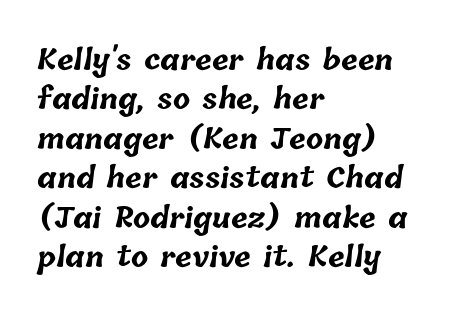
The passage shown stacks its lines at a standard gap. Strong, thick strokes mark this as bold type. A clean baseline with only descenders dipping below it. All the whitespace from short lines collects on the right. Is the letter spacing exaggerated? No — it looks like the ordinary default.
